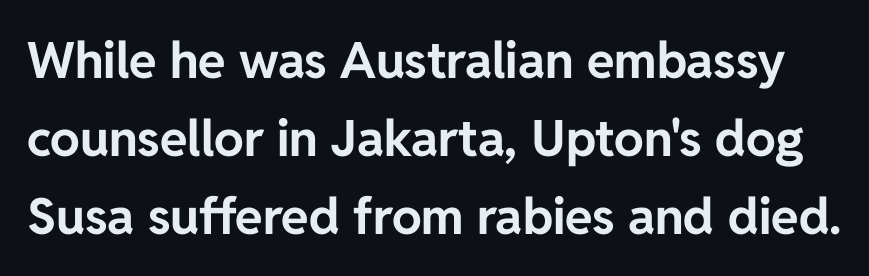
Q: Is the text bold? A: Yes.
Q: Is the text italic (slanted)? A: No, it is upright.
Q: Is the typeface a serif or a sans-serif typeface? A: Sans-serif.
Q: Is the text underlined? A: No.
Q: Is the spacing between letters normal or unusually wide? A: Normal.
Q: Is the spacing between lines tight, normal or loose? A: Normal.
Q: Width (condensed, normal, or wide)? A: Normal.
Q: Stroke contrast? A: Low.
Q: x-height? A: Medium.
Q: Monospaced? A: No.
